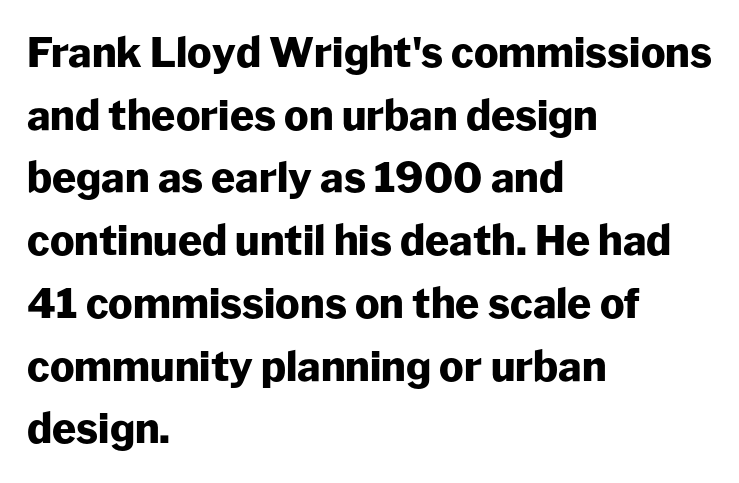
The image shows 41 px heavy sans-serif type, upright; set left-aligned, normal line spacing (1.53x), normal letter spacing, not underlined; low stroke contrast and a medium x-height.
